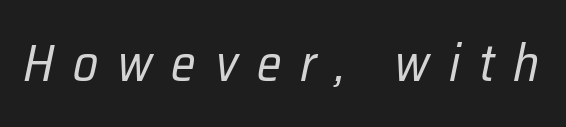
The image shows 51 px regular-weight, condensed type, italic (leaning right); set unusually wide letter spacing (+0.37 em), not underlined; low stroke contrast and a medium x-height.
